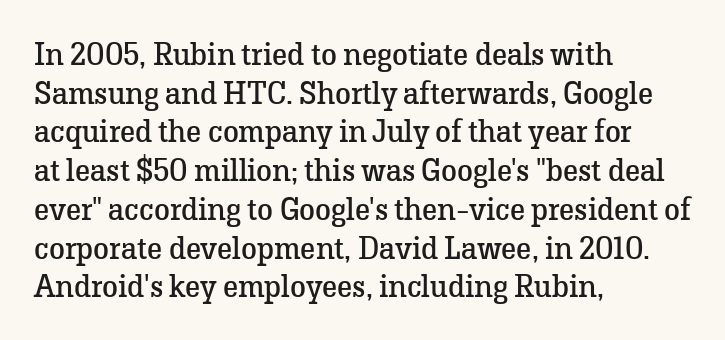
A typesetter would call this proportional, since set widths differ per character. No heavy texture on the line: the type isn't bold. Stroke terminals: seriffed. Italic? Not at all — the glyphs are vertical. The paragraph has a hard left edge and a soft right edge. The zone under the glyphs is completely vacant.
